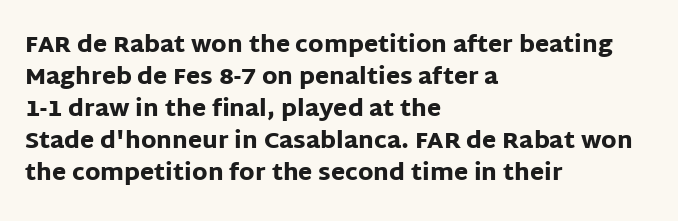
{"italic": "no", "bold": "yes", "underline": "no", "align": "left", "line_spacing": "normal", "line_spacing_ratio": 1.39, "letter_spacing": "normal", "letter_spacing_em": 0.0, "glyph_px": 23}
